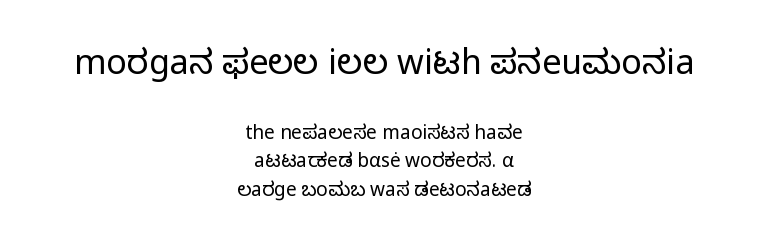
The image shows 34 px regular-weight sans-serif type, upright; set centered, normal line spacing (1.51x), normal letter spacing, not underlined; the first (top) block is 1.79x larger; low stroke contrast and a medium x-height.
